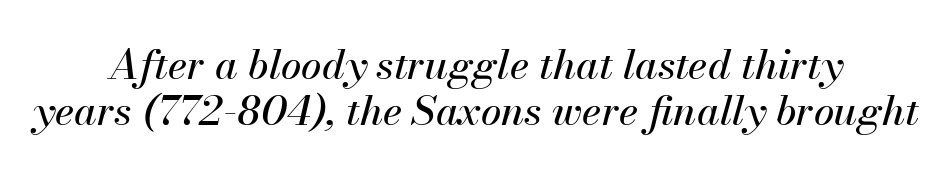
{"italic": "yes", "lean": "right", "slant_degrees": 13, "width": "normal", "stroke_contrast": "medium", "x_height": "small", "monospaced": "no", "underline": "no", "align": "center", "line_spacing": "tight", "line_spacing_ratio": 1.11, "letter_spacing": "normal", "letter_spacing_em": 0.0, "glyph_px": 41}
